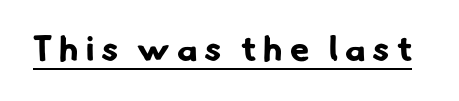
Q: Is the text bold? A: Yes.
Q: Is the typeface a serif or a sans-serif typeface? A: Sans-serif.
Q: Is the text underlined? A: Yes.
Q: Is the spacing between letters normal or unusually wide? A: Unusually wide.
Q: Width (condensed, normal, or wide)? A: Normal.
Q: Stroke contrast? A: Low.
Q: x-height? A: Small.
Q: Monospaced? A: No.
